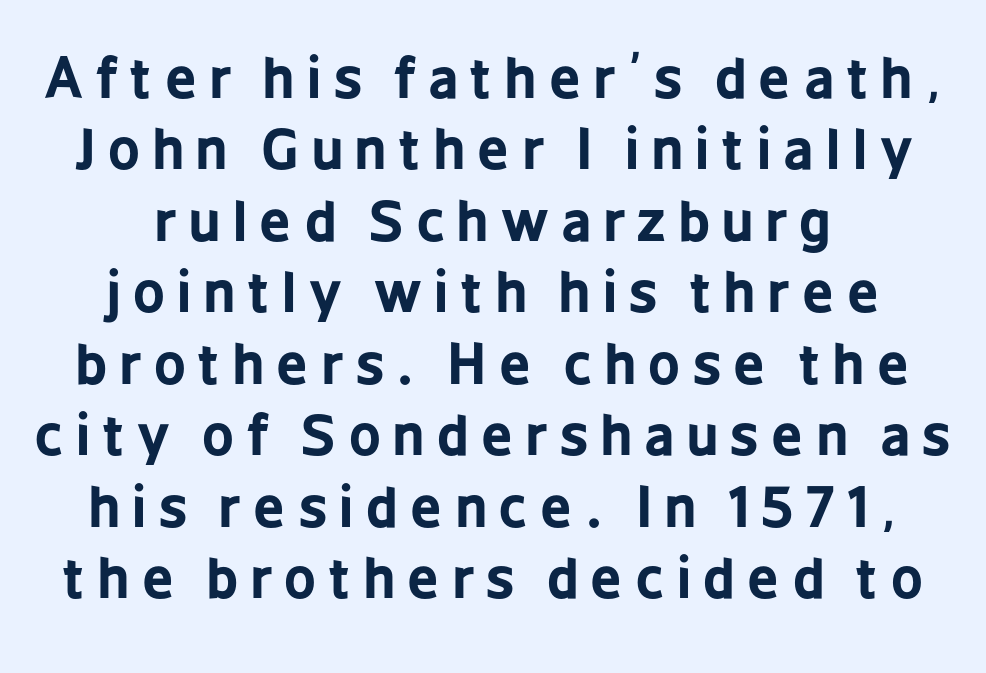
The image shows 55 px bold, condensed sans-serif type, upright; set centered, normal line spacing (1.3x), unusually wide letter spacing (+0.23 em), not underlined; low stroke contrast and a medium x-height.
